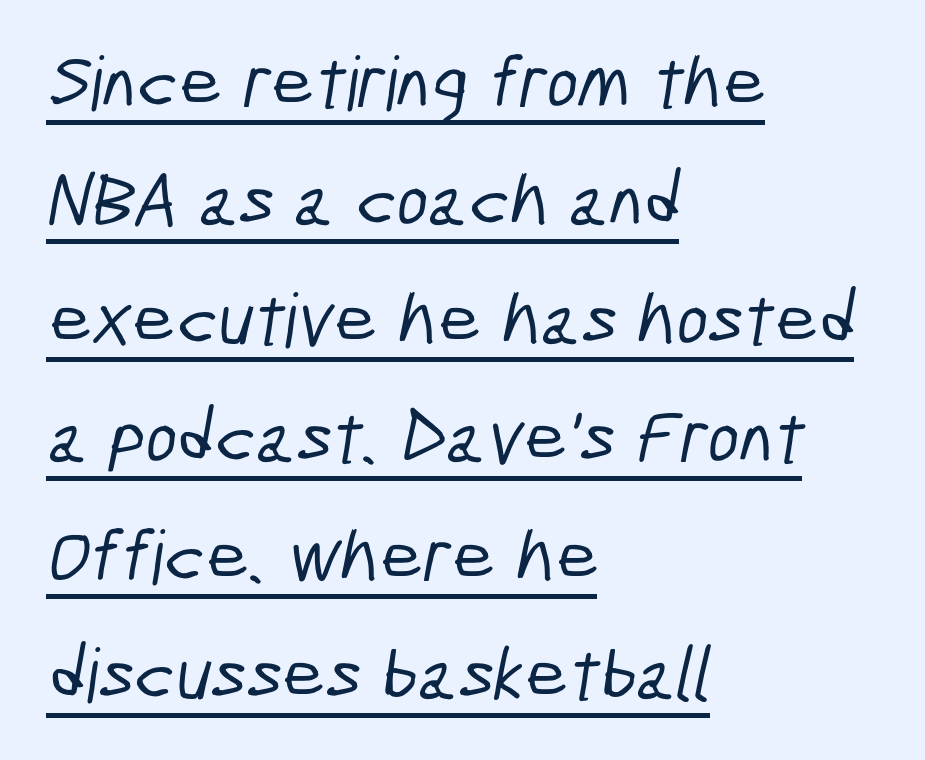
This sample has the flowing, uneven cadence of proportional lettering. Nothing sits at the stroke ends, so this counts as sans-serif. Rows of type keep a routine distance in the vertical direction. The rendering keeps characters at their native spacing. Which margin do the lines hug? The left one — the right edge is uneven. What decoration does the sample have? An underline.
